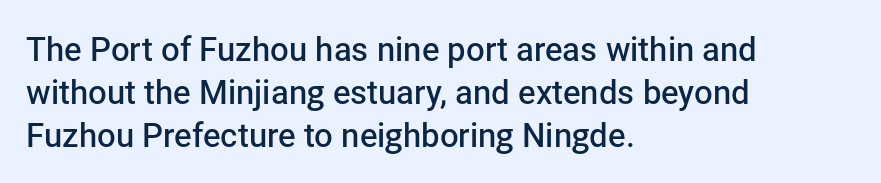
Check under the words: just untouched page. Where is the straight margin? On the left. The vertical gap from one line to the next is medium. Tall strokes in this sample are plumb rather than angled. No extra tracking has been applied to these lines.
